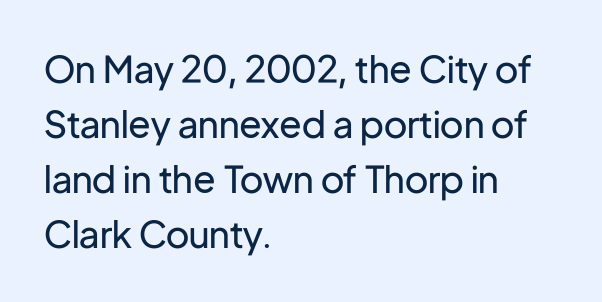
{"serif": "no", "italic": "no", "bold": "no", "weight": "regular", "width": "normal", "stroke_contrast": "low", "x_height": "medium", "monospaced": "no", "underline": "no", "align": "left", "line_spacing": "normal", "line_spacing_ratio": 1.49, "letter_spacing": "normal", "letter_spacing_em": 0.0, "glyph_px": 37}
